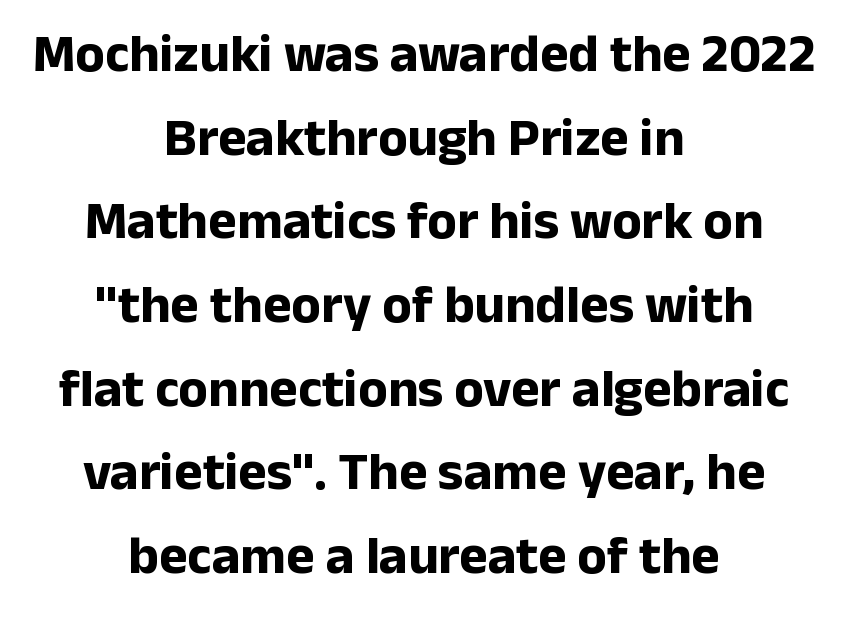
The image shows 54 px bold sans-serif type, upright; set centered, normal line spacing (1.55x), normal letter spacing, not underlined; low stroke contrast and a medium x-height.
